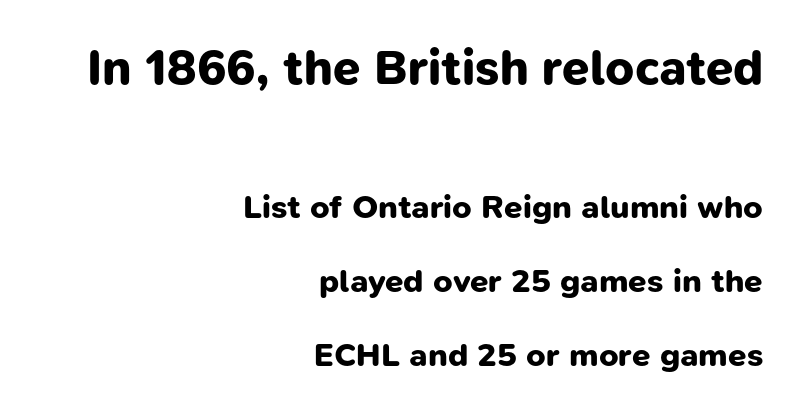
Heavy, bold letterforms. Typesetter's note — upper block bumped up in size, lower block left smaller. Here the glyphs are tracked normally, forming tight word shapes. The vertical gap from one line to the next is large. All the whitespace from short lines collects on the left. The gap between lines stays unmarked.
